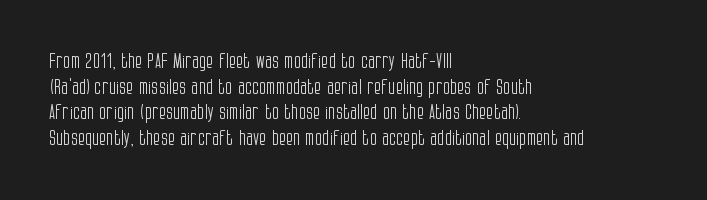
Does extra space separate the letters? No, they use regular spacing. The passage is arranged the way most books set body copy — flush left. The area under the type is left untouched. The face looks like a standard text weight, possibly lighter. Notice how the stems are strictly vertical — no italics here.
